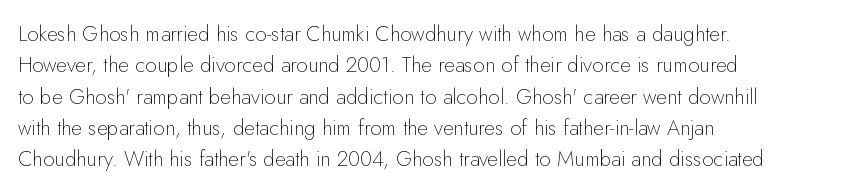
{"italic": "no", "bold": "no", "underline": "no", "align": "left", "line_spacing": "normal", "line_spacing_ratio": 1.49, "letter_spacing": "normal", "letter_spacing_em": 0.0, "glyph_px": 21}
